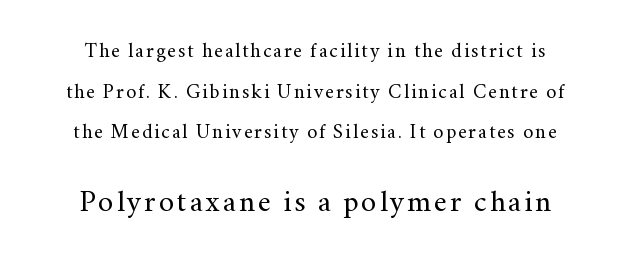
The image shows 30 px regular-weight serif type, upright; set loose line spacing (2.03x), not underlined; the second (bottom) block is 1.5x larger; medium stroke contrast and a small x-height.
